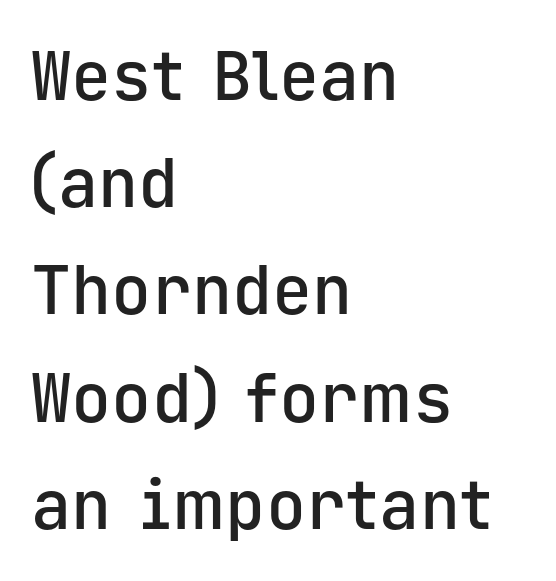
In terms of leading, this rendering sits right in the middle. Regarding serifs, this sample does without them. The letters are semibold — heavier than regular but short of a full bold. Each letter, wide or thin by design, is forced into the same width here. Any mark beneath the type? The region is blank.
